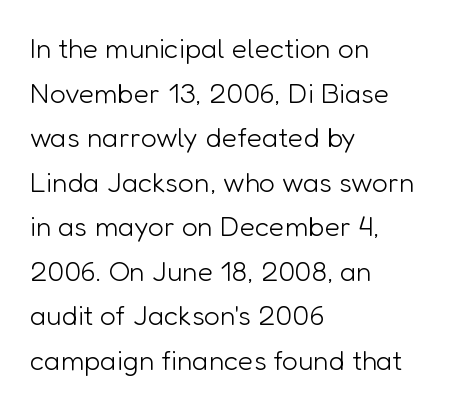
The image shows 28 px light sans-serif type, upright; set left-aligned, normal line spacing (1.59x), normal letter spacing, not underlined; low stroke contrast and a medium x-height.
